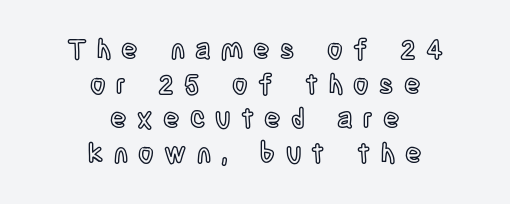
{"italic": "no", "underline": "no", "align": "center", "line_spacing": "normal", "line_spacing_ratio": 1.28, "letter_spacing": "wide", "letter_spacing_em": 0.38, "glyph_px": 27}
